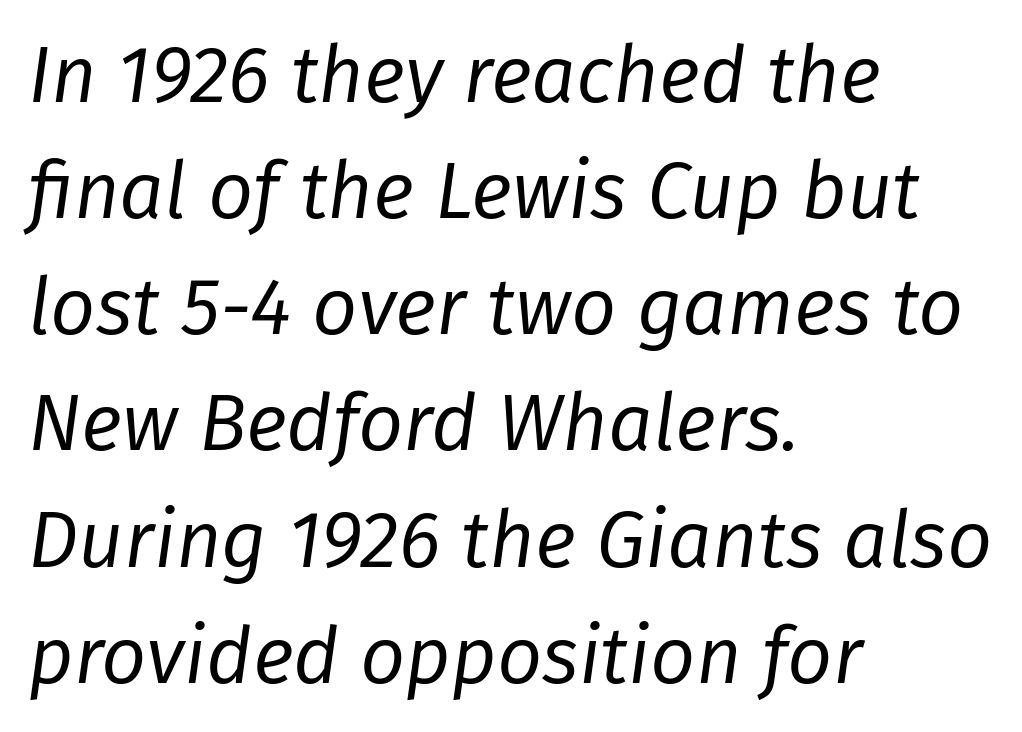
{"italic": "yes", "lean": "right", "slant_degrees": 8, "bold": "no", "weight": "regular", "width": "normal", "stroke_contrast": "low", "x_height": "medium", "monospaced": "no", "underline": "no", "align": "left", "line_spacing": "normal", "line_spacing_ratio": 1.47, "letter_spacing": "normal", "letter_spacing_em": 0.0, "glyph_px": 79}
